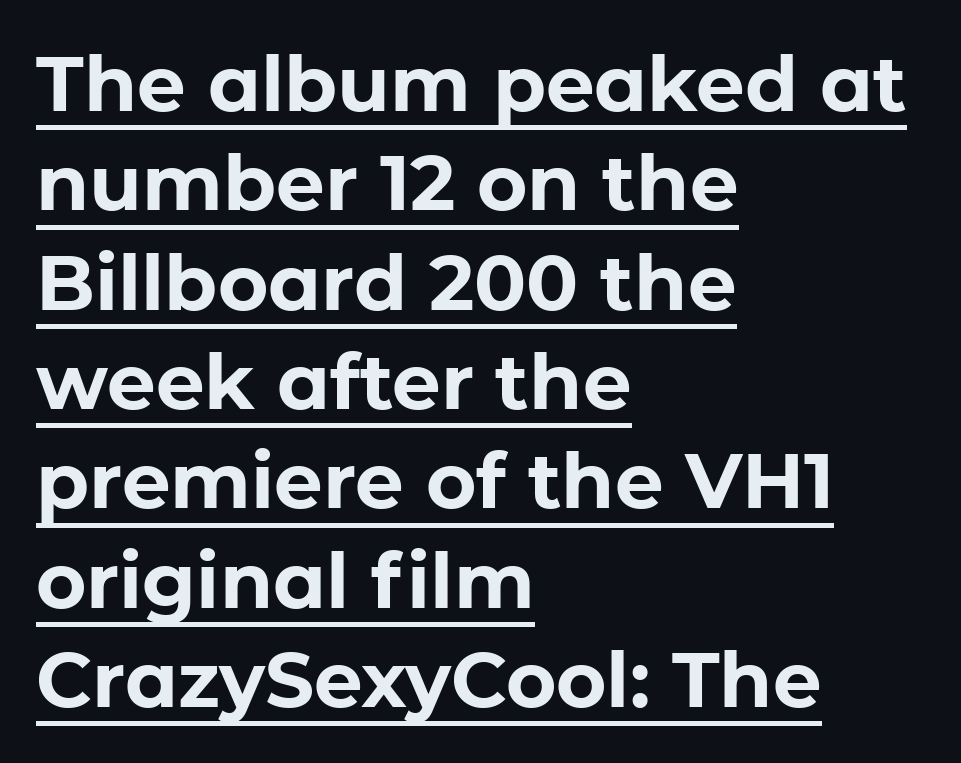
Q: Is the text bold? A: Yes.
Q: Is the text italic (slanted)? A: No, it is upright.
Q: Is the typeface a serif or a sans-serif typeface? A: Sans-serif.
Q: Is the text underlined? A: Yes.
Q: How is the paragraph aligned? A: Left-aligned.
Q: Is the spacing between letters normal or unusually wide? A: Normal.
Q: Is the spacing between lines tight, normal or loose? A: Normal.
Q: Width (condensed, normal, or wide)? A: Normal.
Q: Stroke contrast? A: Low.
Q: x-height? A: Medium.
Q: Monospaced? A: No.
